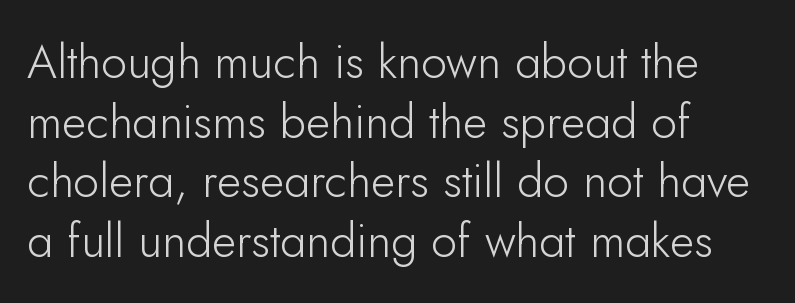
The image shows 47 px light sans-serif type, upright; set left-aligned, normal line spacing (1.27x), normal letter spacing, not underlined; low stroke contrast and a small x-height.
